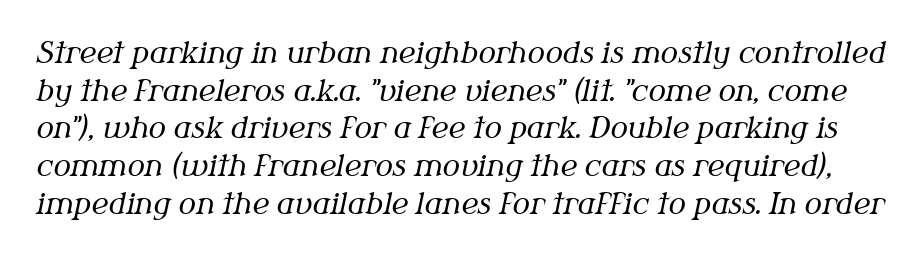
The image shows 29 px regular-weight serif type, italic (leaning right); set normal line spacing (1.3x), normal letter spacing, not underlined; medium stroke contrast and a medium x-height.
